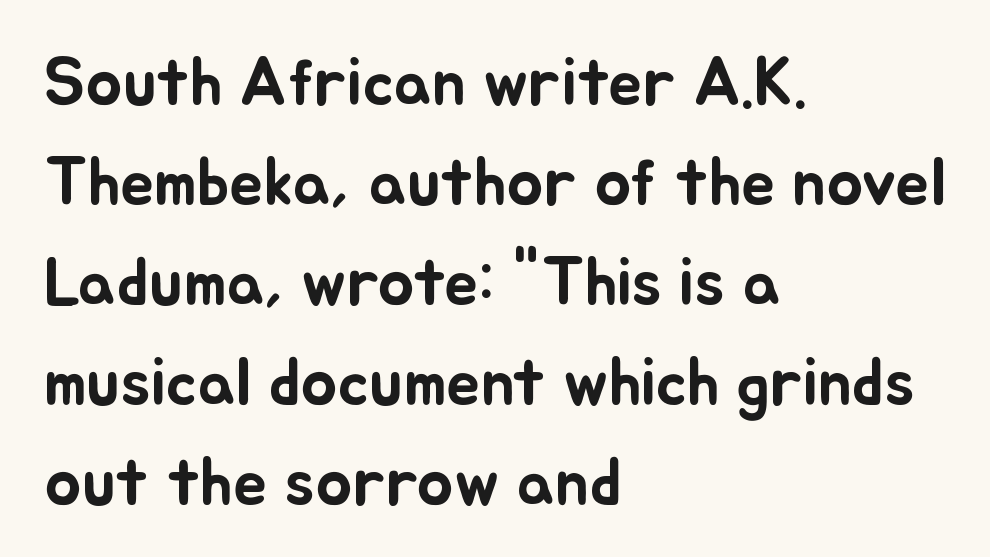
Q: Is the text italic (slanted)? A: No, it is upright.
Q: Is the text underlined? A: No.
Q: How is the paragraph aligned? A: Left-aligned.
Q: Is the spacing between letters normal or unusually wide? A: Normal.
Q: Is the spacing between lines tight, normal or loose? A: Normal.
Q: Width (condensed, normal, or wide)? A: Normal.
Q: Stroke contrast? A: Low.
Q: x-height? A: Small.
Q: Monospaced? A: No.
